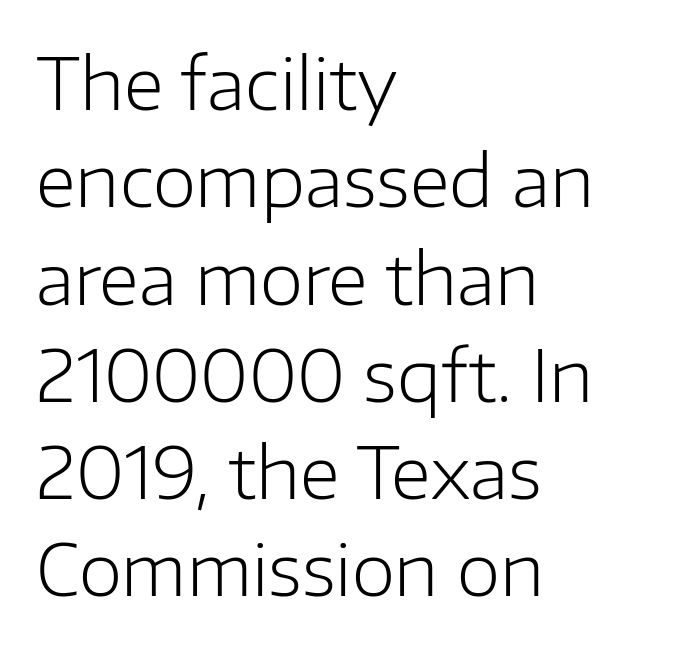
{"serif": "no", "italic": "no", "bold": "no", "weight": "light", "width": "normal", "stroke_contrast": "low", "x_height": "medium", "monospaced": "no", "underline": "no", "align": "left", "line_spacing": "normal", "line_spacing_ratio": 1.37, "letter_spacing": "normal", "letter_spacing_em": 0.0, "glyph_px": 71}
